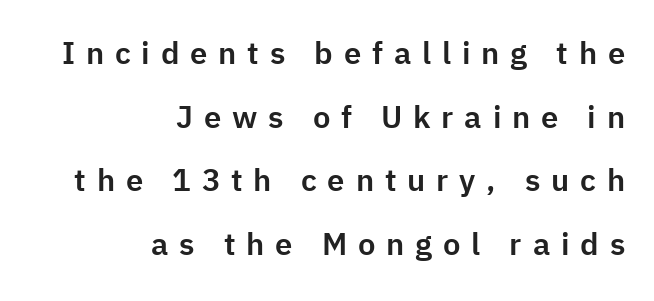
The image shows 31 px sans-serif type, upright; set right-aligned, loose line spacing (2.05x), unusually wide letter spacing (+0.35 em), not underlined; low stroke contrast and a medium x-height.
